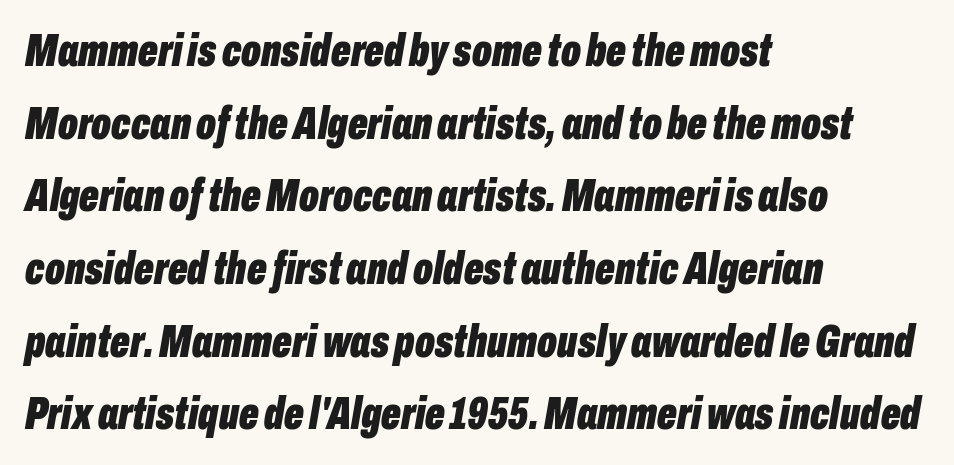
Q: Is the text bold? A: Yes.
Q: Is the text italic (slanted)? A: Yes, it leans right by about 10 degrees.
Q: Is the text underlined? A: No.
Q: How is the paragraph aligned? A: Left-aligned.
Q: Is the spacing between letters normal or unusually wide? A: Normal.
Q: Is the spacing between lines tight, normal or loose? A: Normal.
Q: Width (condensed, normal, or wide)? A: Condensed.
Q: Stroke contrast? A: Low.
Q: x-height? A: Medium.
Q: Monospaced? A: No.
